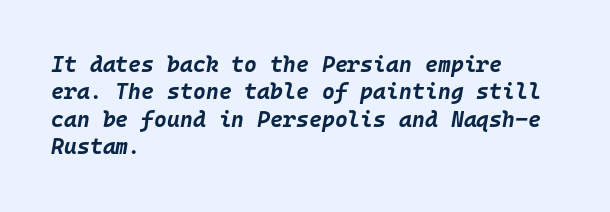
{"italic": "yes", "lean": "right", "slant_degrees": 10, "bold": "yes", "underline": "no", "align": "left", "line_spacing": "normal", "line_spacing_ratio": 1.25, "letter_spacing": "normal", "letter_spacing_em": 0.0, "glyph_px": 22}
